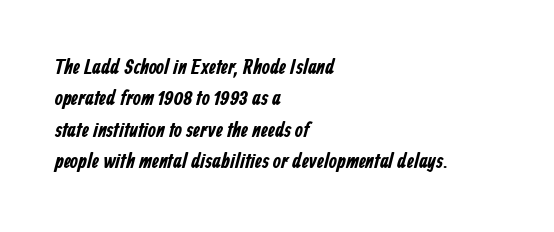
The image shows 21 px bold type; set left-aligned, normal line spacing (1.5x), normal letter spacing, not underlined.
